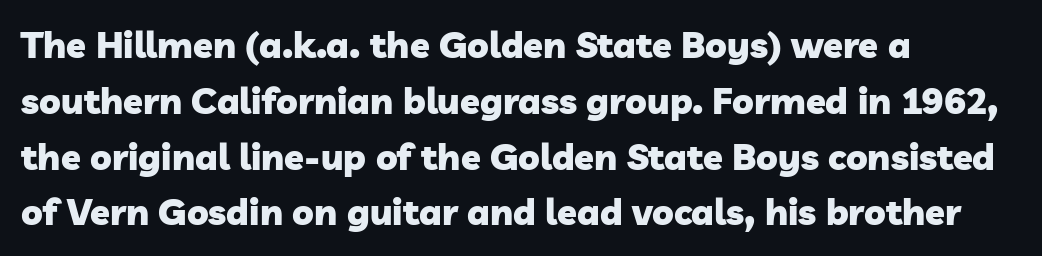
Where is the straight margin? On the left. Glance below the letters and you will spot only blank space. Honestly, the letter spacing is just normal — you wouldn't notice it. Typesetter's note: full bold, strokes at maximum text heaviness.
